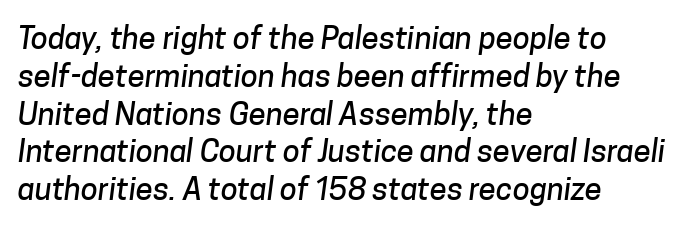
{"serif": "no", "width": "normal", "stroke_contrast": "low", "x_height": "medium", "monospaced": "no", "underline": "no", "align": "left", "line_spacing_ratio": 1.22, "letter_spacing": "normal", "letter_spacing_em": 0.0, "glyph_px": 31}
